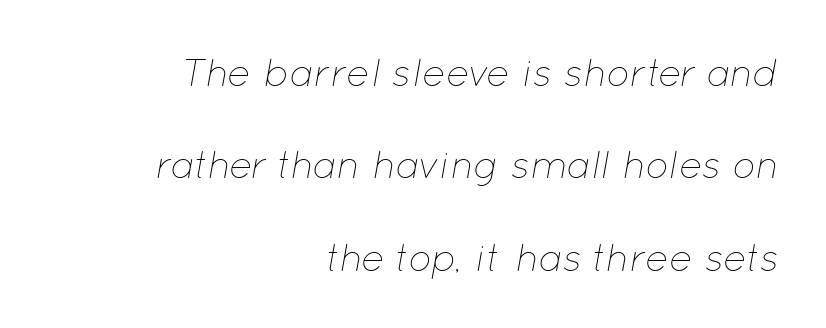
The image shows 39 px thin type, italic (leaning right); set right-aligned, loose line spacing (2.37x), normal letter spacing, not underlined; low stroke contrast and a medium x-height.
